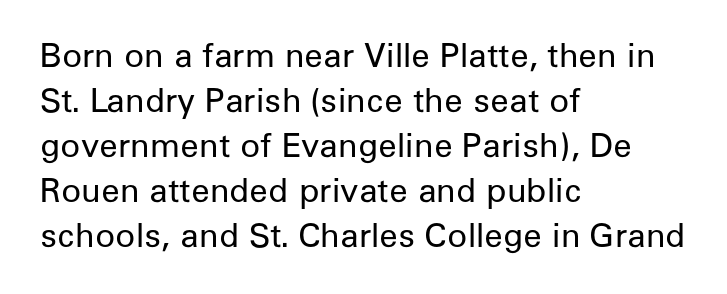
{"serif": "no", "italic": "no", "bold": "no", "weight": "regular", "width": "normal", "stroke_contrast": "low", "x_height": "medium", "monospaced": "no", "underline": "no", "align": "left", "line_spacing": "normal", "line_spacing_ratio": 1.36, "letter_spacing": "normal", "letter_spacing_em": 0.0, "glyph_px": 33}
